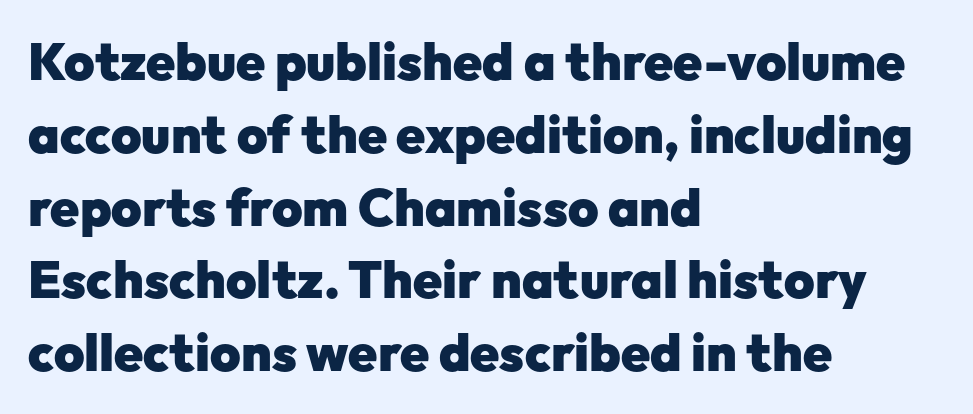
Lines of text with bare space underneath. Plenty of ink on the page — the face is bold. The letters sit at their default tracking, neither squeezed nor spread. This sample is left-justified, so line endings fall wherever the words run out. If you measured baseline to baseline, you'd find a middling distance. Nothing sits at the stroke ends, so this counts as sans-serif.
